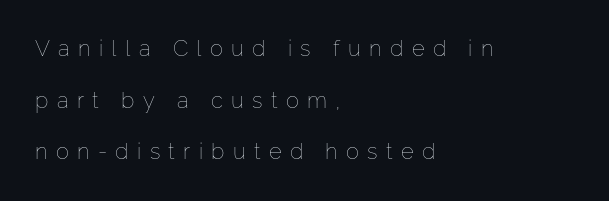
{"italic": "no", "bold": "no", "underline": "no", "align": "left", "line_spacing": "loose", "line_spacing_ratio": 2.35, "letter_spacing": "wide", "letter_spacing_em": 0.38, "glyph_px": 22}
